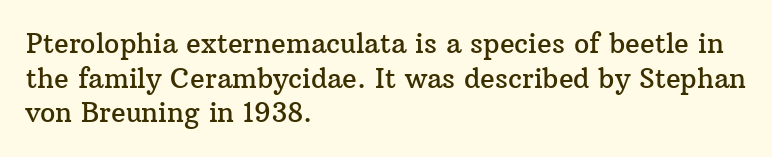
You could call the tracking neutral — neither tight nor loose. Interline gaps are of average width in this sample. The zone under the glyphs is completely vacant. A classic flush-left, rag-right setting is used for this passage. Style check: upright.
